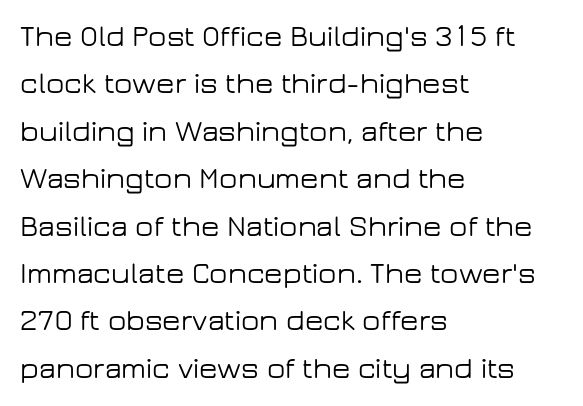
The letters advance in unequal steps, a hallmark of proportional type. The face used here is a sans, in the tradition of grotesques and geometrics. The designer left line spacing at the default. The strip under each line holds only bare page.
